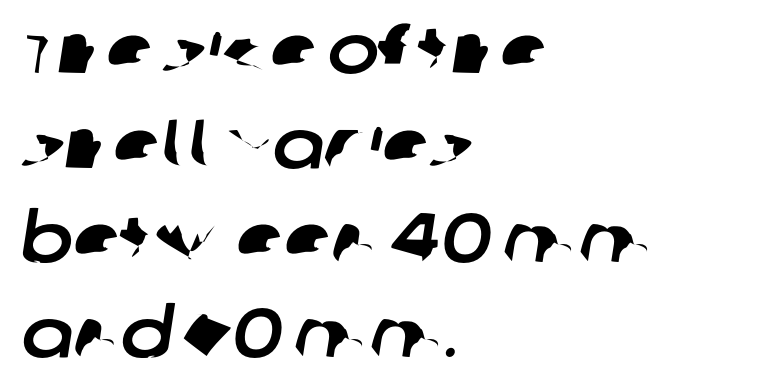
{"serif": "no", "width": "normal", "stroke_contrast": "low", "x_height": "large", "monospaced": "no", "underline": "no", "align": "left", "line_spacing": "normal", "line_spacing_ratio": 1.37, "letter_spacing": "normal", "letter_spacing_em": 0.0, "glyph_px": 69}
